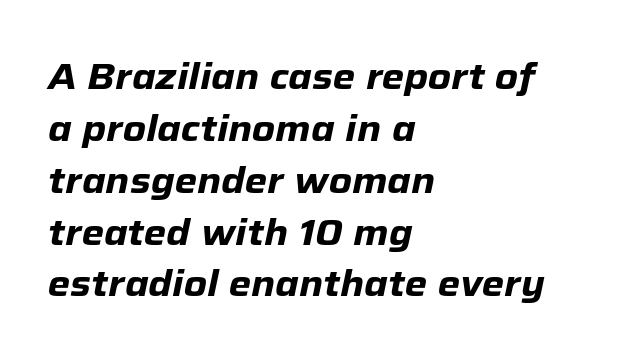
Q: Is the text bold? A: Yes.
Q: Is the text italic (slanted)? A: Yes, it leans right by about 12 degrees.
Q: Is the text underlined? A: No.
Q: How is the paragraph aligned? A: Left-aligned.
Q: Is the spacing between letters normal or unusually wide? A: Normal.
Q: Is the spacing between lines tight, normal or loose? A: Normal.
Q: Width (condensed, normal, or wide)? A: Normal.
Q: Stroke contrast? A: Low.
Q: x-height? A: Medium.
Q: Monospaced? A: No.
